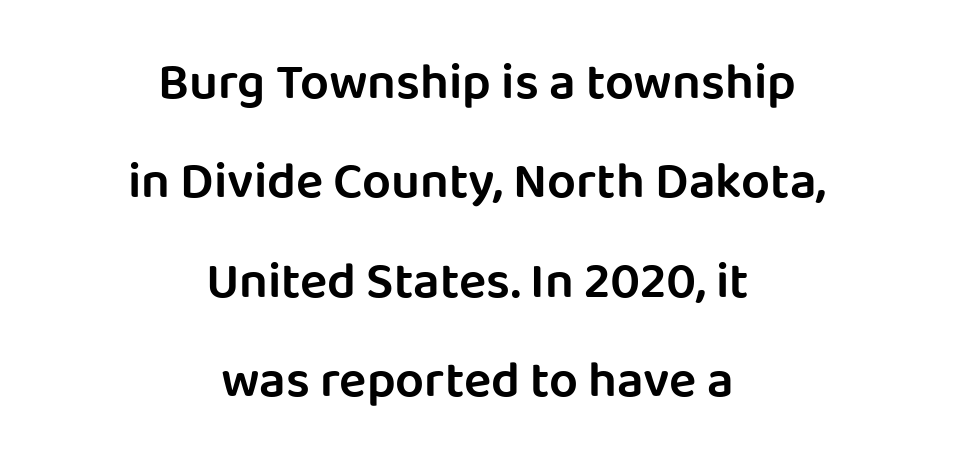
Q: Is the text bold? A: Semi-bold.
Q: Is the text italic (slanted)? A: No, it is upright.
Q: Is the typeface a serif or a sans-serif typeface? A: Sans-serif.
Q: Is the text underlined? A: No.
Q: How is the paragraph aligned? A: Centered.
Q: Is the spacing between letters normal or unusually wide? A: Normal.
Q: Is the spacing between lines tight, normal or loose? A: Loose.
Q: Width (condensed, normal, or wide)? A: Normal.
Q: Stroke contrast? A: Low.
Q: x-height? A: Large.
Q: Monospaced? A: No.
